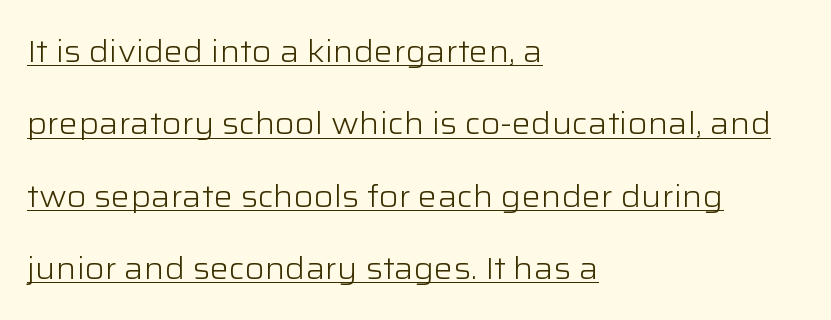
Has an underline been added? It has. These lines are rendered in a variable-pitch font. The letterforms sit at book weight or below. Line spacing here is loose. Stroke terminals: plain, sans-serif.
